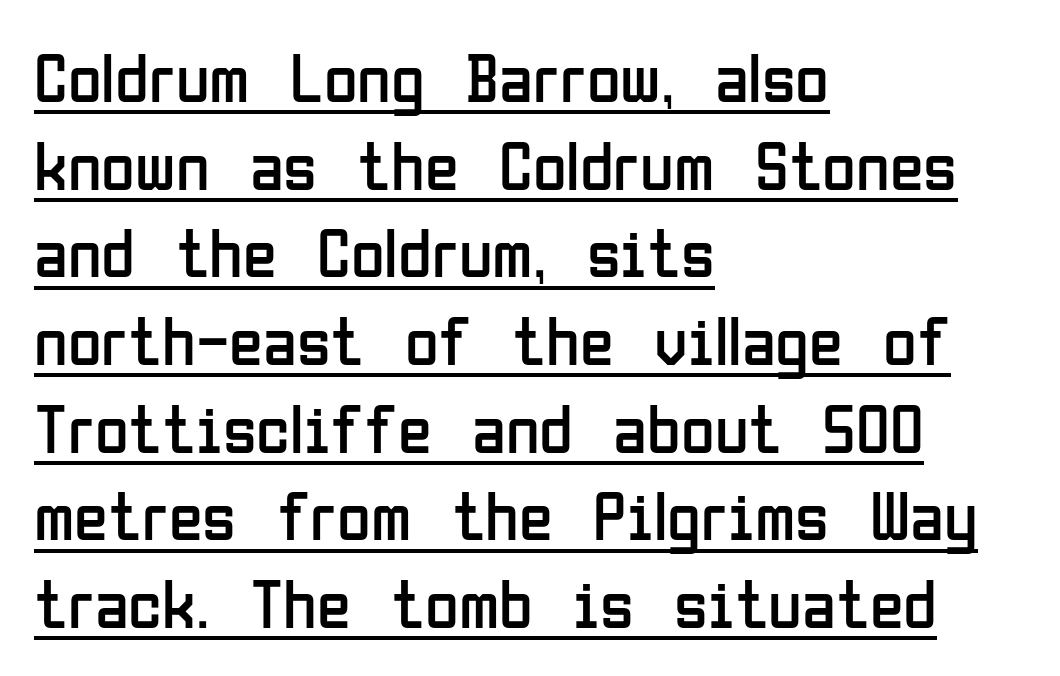
Q: Is the text bold? A: No.
Q: Is the text italic (slanted)? A: No, it is upright.
Q: Is the typeface a serif or a sans-serif typeface? A: Sans-serif.
Q: Is the text underlined? A: Yes.
Q: How is the paragraph aligned? A: Left-aligned.
Q: Is the spacing between letters normal or unusually wide? A: Normal.
Q: Is the spacing between lines tight, normal or loose? A: Normal.
Q: Width (condensed, normal, or wide)? A: Condensed.
Q: Stroke contrast? A: Low.
Q: x-height? A: Medium.
Q: Monospaced? A: No.
